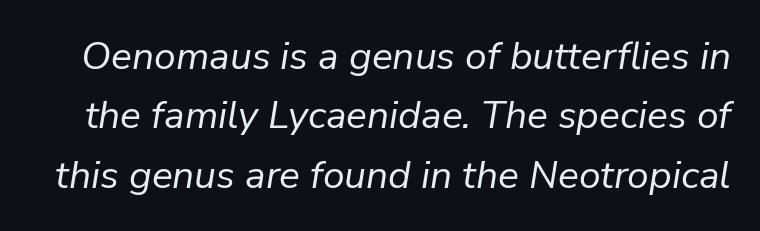
Standard letterfit; no display-style spreading of the glyphs. The specimen reads as italic at a glance. A quiet, ordinary-to-light weight characterises the typeface. Proportional: the letters do not fall into vertical columns. Each row of text sits above clean, open space.
